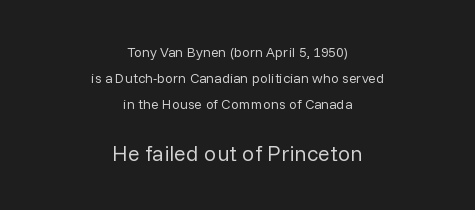
Honestly, the letter spacing is just normal — you wouldn't notice it. Nothing heavy about these letters — not bold at all. Reading down the block, each line starts at a different indent, mirrored at its end. Designer's note — italics off, roman on. Bare-footed words on every line.
